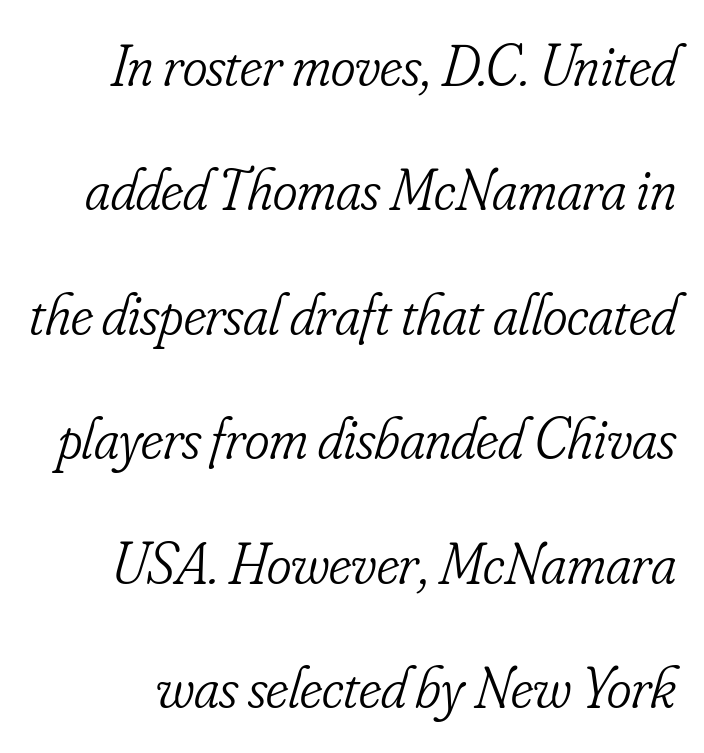
The image shows 59 px light, condensed serif type, italic (leaning right); set loose line spacing (2.11x), normal letter spacing, not underlined; low stroke contrast and a small x-height.
